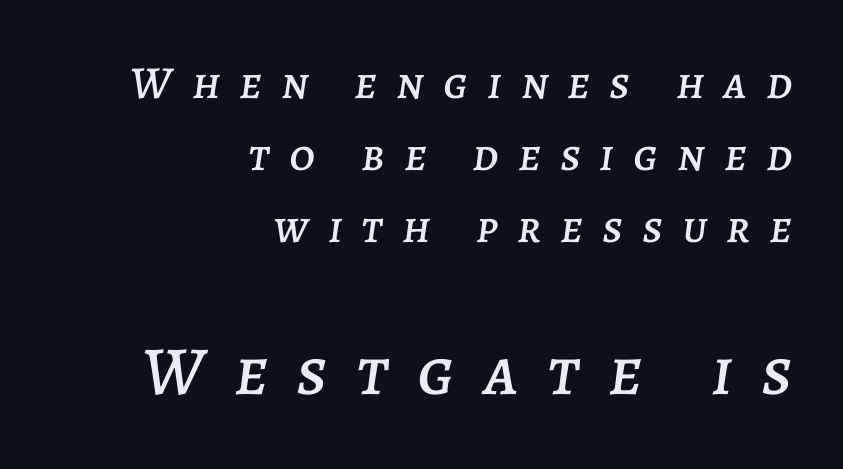
{"italic": "yes", "lean": "right", "slant_degrees": 7, "width": "normal", "stroke_contrast": "low", "x_height": "large", "monospaced": "no", "underline": "no", "align": "right", "line_spacing": "normal", "line_spacing_ratio": 1.57, "letter_spacing": "wide", "letter_spacing_em": 0.42, "larger_block": "second", "size_ratio": 1.5, "glyph_px": 69}
